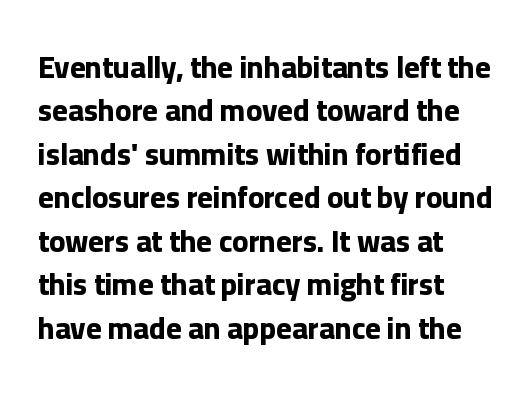
{"serif": "no", "italic": "no", "bold": "yes", "weight": "bold", "width": "normal", "stroke_contrast": "low", "x_height": "medium", "monospaced": "no", "underline": "no", "align": "left", "line_spacing": "normal", "line_spacing_ratio": 1.45, "letter_spacing": "normal", "letter_spacing_em": 0.0, "glyph_px": 30}
